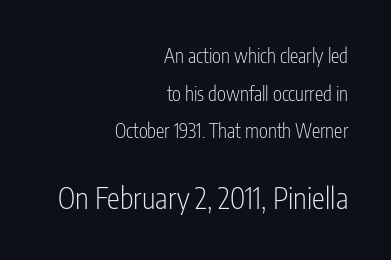
This sample trades compactness for vertical openness between lines. Visually, the bottom section dominates because its glyphs are scaled up. The letterforms sit at book weight or below. The text was rendered using a sans face with plain stroke endings. Glance below the letters and you will spot only blank space. Each letter keeps its own natural width here, so spacing adapts to shape.
